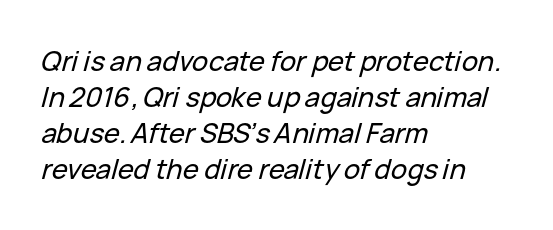
Q: Is the text italic (slanted)? A: Yes, it leans right by about 15 degrees.
Q: Is the text underlined? A: No.
Q: How is the paragraph aligned? A: Left-aligned.
Q: Is the spacing between letters normal or unusually wide? A: Normal.
Q: Is the spacing between lines tight, normal or loose? A: Normal.
